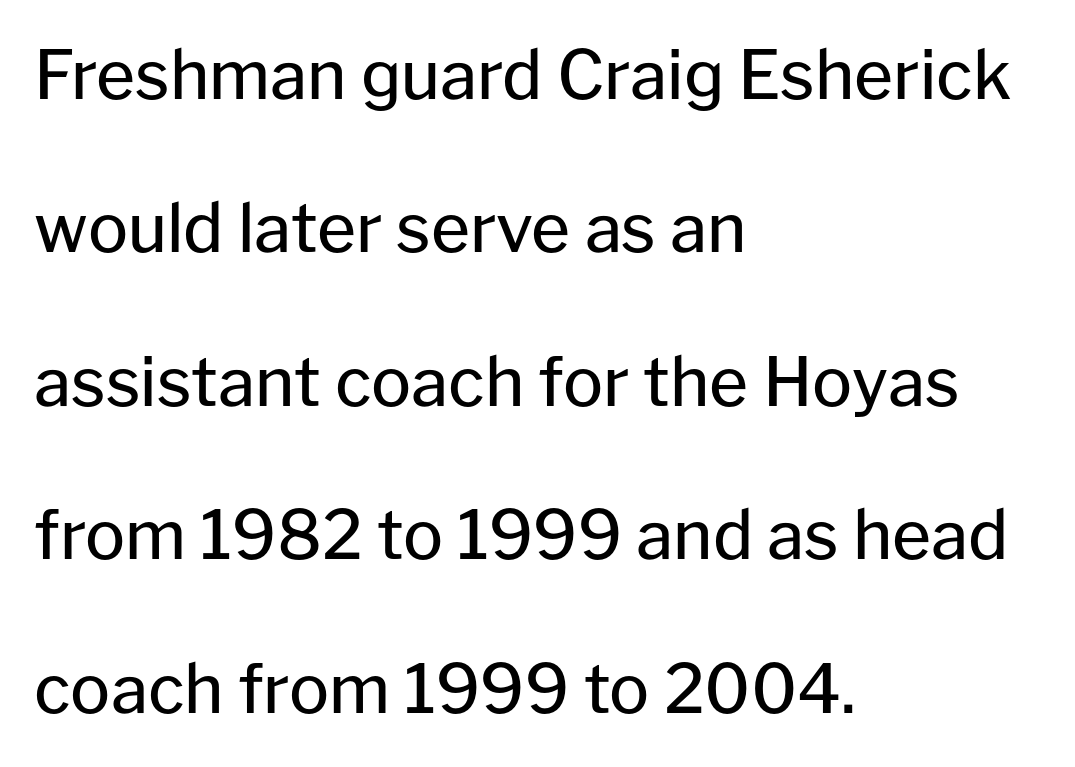
{"serif": "no", "italic": "no", "bold": "no", "weight": "regular", "width": "normal", "stroke_contrast": "low", "x_height": "medium", "monospaced": "no", "underline": "no", "align": "left", "line_spacing": "loose", "line_spacing_ratio": 2.29, "letter_spacing": "normal", "letter_spacing_em": 0.0, "glyph_px": 67}
